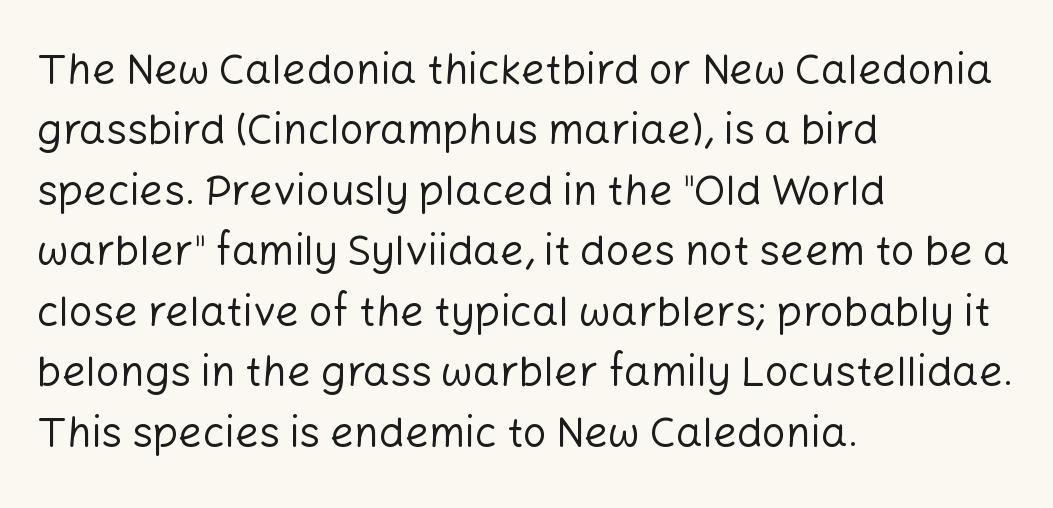
The image shows 42 px regular-weight sans-serif type, upright; set left-aligned, normal line spacing (1.44x), normal letter spacing, not underlined; low stroke contrast and a medium x-height.
